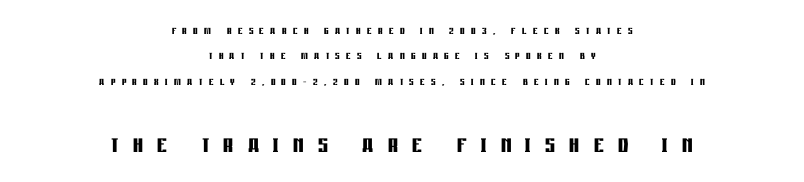
Q: Is the text bold? A: Yes.
Q: Is the text italic (slanted)? A: No, it is upright.
Q: Is the typeface a serif or a sans-serif typeface? A: Sans-serif.
Q: Is the text underlined? A: No.
Q: How is the paragraph aligned? A: Centered.
Q: Is the spacing between letters normal or unusually wide? A: Unusually wide.
Q: Which block of text is set in a larger size, the first (top) or the second (bottom)? A: The second (bottom) one.
Q: Width (condensed, normal, or wide)? A: Condensed.
Q: Stroke contrast? A: Low.
Q: x-height? A: Large.
Q: Monospaced? A: No.
